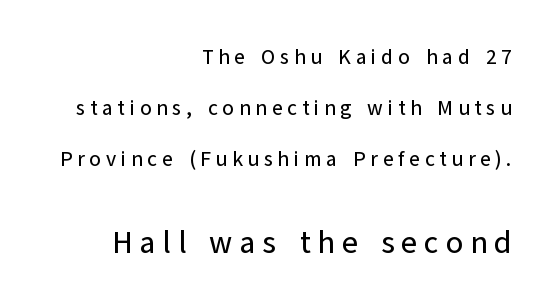
Leftover space on each line is placed entirely before the opening word. Honestly, the letter spacing is so wide it's the main thing you notice. The later block is typeset at a bigger size than the earlier block. Proportional: the letters do not fall into vertical columns. Serifs: no, the terminals of the letterforms are clean. The letters stand upright; this is a roman face.
